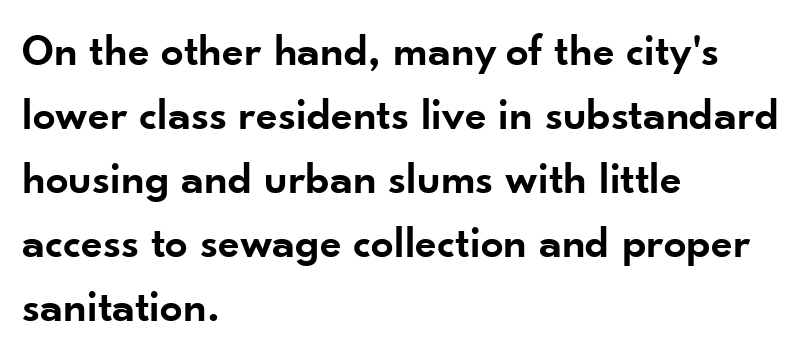
The image shows 45 px semibold sans-serif type, upright; set left-aligned, normal line spacing (1.42x), normal letter spacing, not underlined; low stroke contrast and a small x-height.
